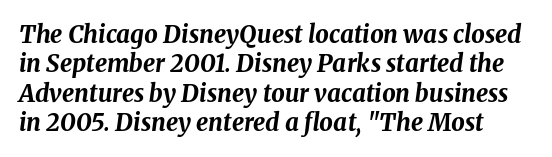
{"italic": "yes", "lean": "right", "slant_degrees": 8, "bold": "yes", "underline": "no", "line_spacing_ratio": 1.22, "letter_spacing": "normal", "letter_spacing_em": 0.0, "glyph_px": 24}
